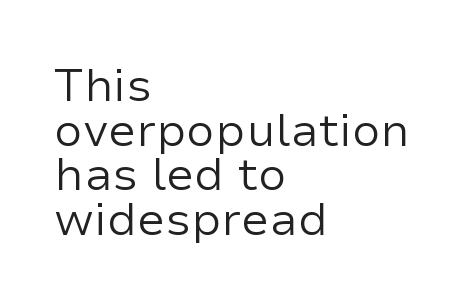
Q: Is the text bold? A: No.
Q: Is the text italic (slanted)? A: No, it is upright.
Q: Is the typeface a serif or a sans-serif typeface? A: Sans-serif.
Q: Is the text underlined? A: No.
Q: How is the paragraph aligned? A: Left-aligned.
Q: Is the spacing between letters normal or unusually wide? A: Normal.
Q: Is the spacing between lines tight, normal or loose? A: Tight.
Q: Width (condensed, normal, or wide)? A: Normal.
Q: Stroke contrast? A: Low.
Q: x-height? A: Medium.
Q: Monospaced? A: No.
